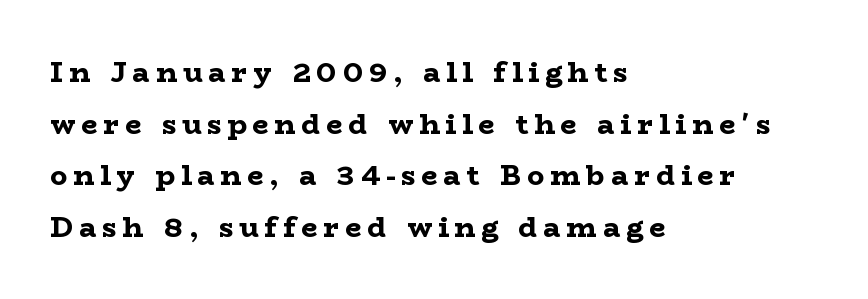
{"serif": "yes", "italic": "no", "bold": "yes", "weight": "bold", "width": "wide", "stroke_contrast": "low", "x_height": "medium", "monospaced": "no", "underline": "no", "align": "left", "line_spacing_ratio": 1.84, "letter_spacing": "wide", "letter_spacing_em": 0.22, "glyph_px": 28}
